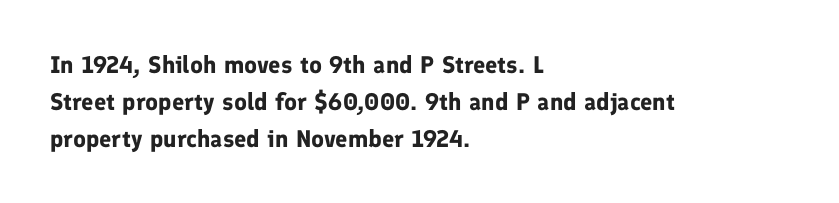
These lines sit exactly where default settings would place them. Descenders are the only things crossing below the line. As a designer I'd log this as weight 700, bold. Where is the straight margin? On the left. The axis of the letterforms is exactly vertical. No extra tracking has been applied to these lines.
